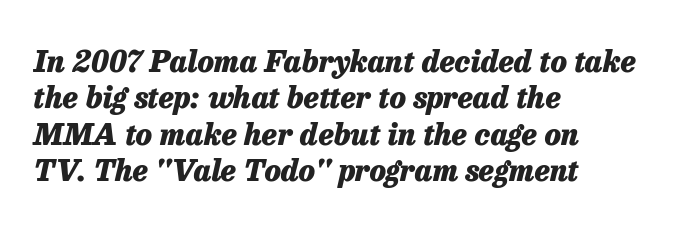
Is the letter spacing exaggerated? No — it looks like the ordinary default. The glyphs have the mass of a bold cut. The paragraph shown leans on its left margin. Unmarked baselines from the first word to the last. Do the characters align in a grid? No, the font is proportional. The rendering applies a slant to the glyphs.
